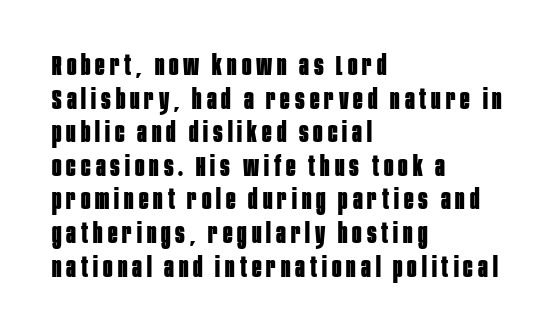
{"serif": "no", "italic": "no", "bold": "yes", "weight": "bold", "width": "condensed", "stroke_contrast": "low", "x_height": "large", "monospaced": "no", "underline": "no", "align": "left", "line_spacing_ratio": 1.2, "glyph_px": 28}
